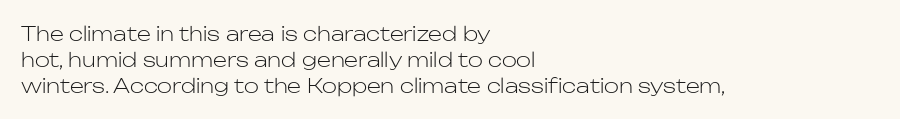
{"italic": "no", "bold": "no", "underline": "no", "align": "left", "line_spacing": "normal", "line_spacing_ratio": 1.29, "letter_spacing": "normal", "letter_spacing_em": 0.0, "glyph_px": 20}
